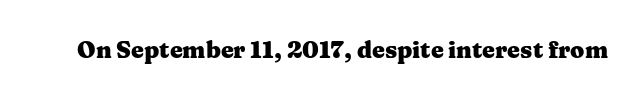
Notice how thick the strokes are: this is what a full bold looks like. In terms of letterspacing, this is plain default setting. The specimen omits any rule beneath the text block's lines. The lettering stays uniformly vertical, giving the passage a roman look.
